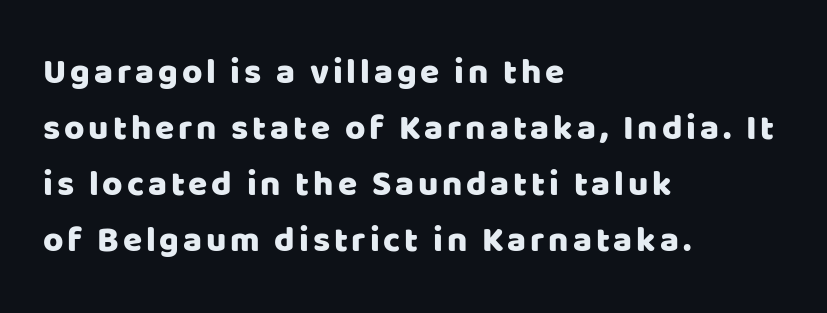
{"serif": "no", "italic": "no", "width": "normal", "stroke_contrast": "low", "x_height": "large", "monospaced": "no", "underline": "no", "align": "left", "line_spacing": "normal", "line_spacing_ratio": 1.6, "glyph_px": 35}
